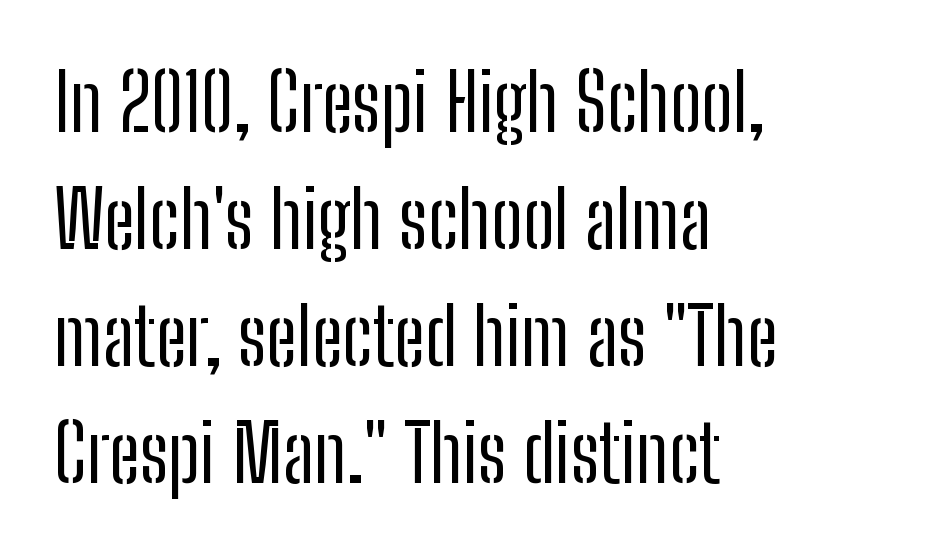
The image shows 79 px regular-weight, condensed sans-serif type, upright; set left-aligned, normal line spacing (1.48x), normal letter spacing, not underlined; low stroke contrast and a medium x-height.
